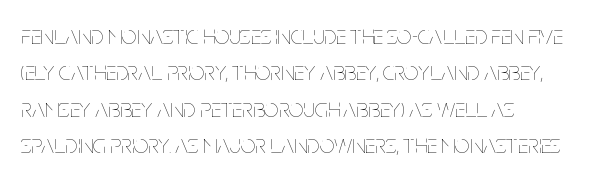
Q: Is the text bold? A: No.
Q: Is the text italic (slanted)? A: No, it is upright.
Q: Is the text underlined? A: No.
Q: How is the paragraph aligned? A: Left-aligned.
Q: Is the spacing between letters normal or unusually wide? A: Normal.
Q: Is the spacing between lines tight, normal or loose? A: Normal.
